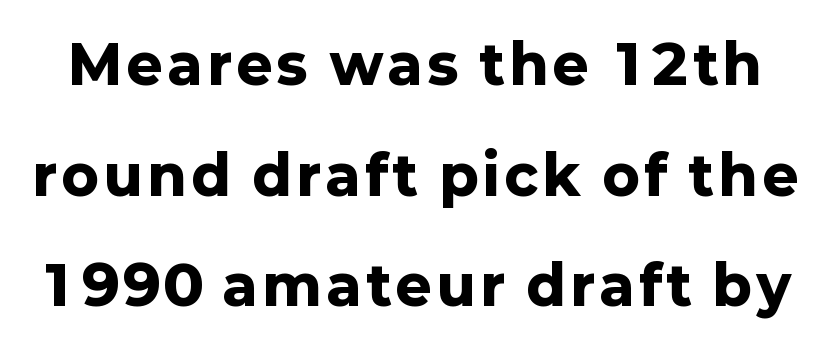
The image shows 54 px heavy sans-serif type, upright; set loose line spacing (2.05x), not underlined; low stroke contrast and a medium x-height.
